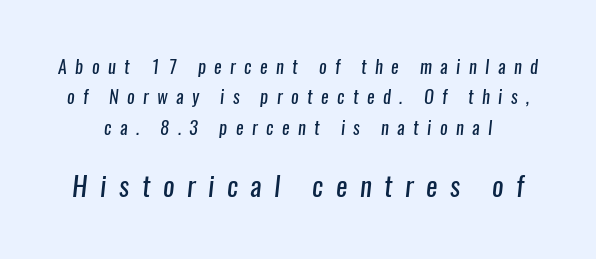
These two chunks differ in scale, with the bottom chunk taking the larger measure. Heft: none added — not bold. This sample keeps an unexceptional amount of space between lines. Is the letter spacing exaggerated? Yes — the characters are pushed far apart. Glance below the letters and you will spot only blank space.
